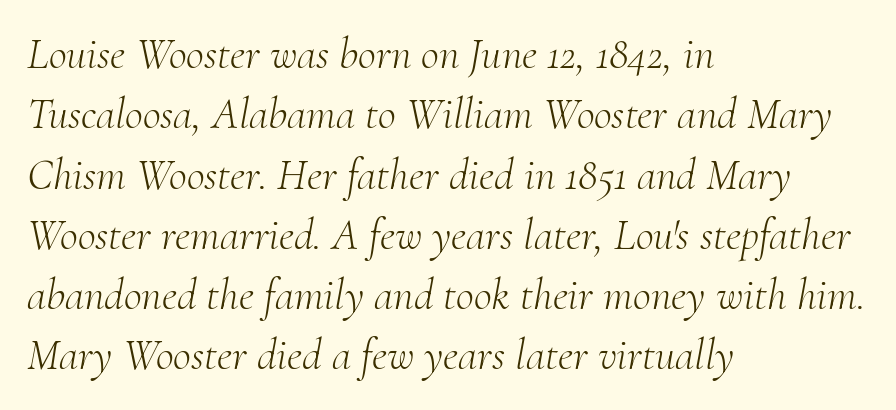
Q: Is the text bold? A: No.
Q: Is the text italic (slanted)? A: Yes, it leans right by about 10 degrees.
Q: Is the typeface a serif or a sans-serif typeface? A: Serif.
Q: Is the text underlined? A: No.
Q: How is the paragraph aligned? A: Left-aligned.
Q: Is the spacing between letters normal or unusually wide? A: Normal.
Q: Is the spacing between lines tight, normal or loose? A: Normal.
Q: Width (condensed, normal, or wide)? A: Normal.
Q: Stroke contrast? A: Medium.
Q: x-height? A: Small.
Q: Monospaced? A: No.
